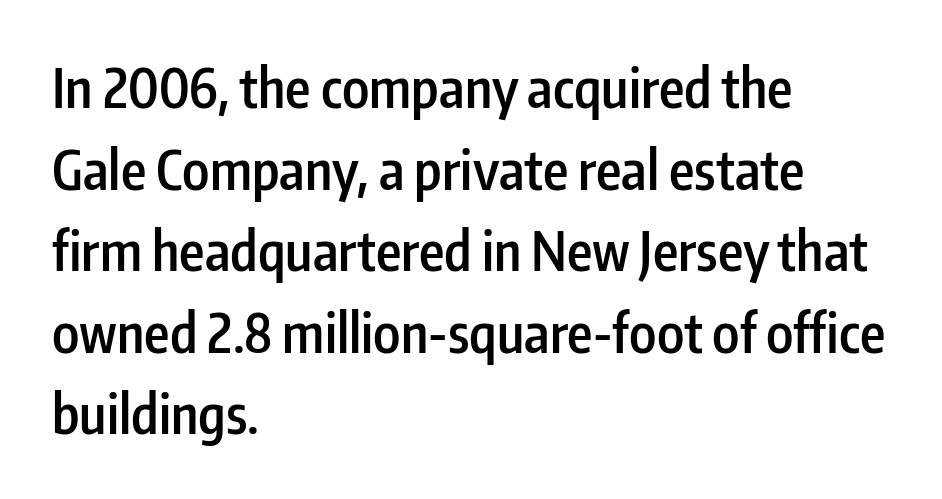
You could not count columns in this text — the font is proportionally spaced. Style check: upright. The passage is arranged the way most books set body copy — flush left. Anything drawn beneath the words? Only blank space. Compared with typical body copy, the letter spacing here is the same.
